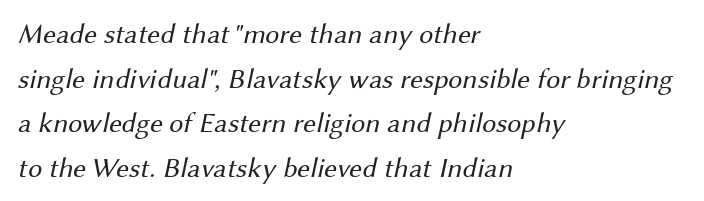
Q: Is the text bold? A: No.
Q: Is the typeface a serif or a sans-serif typeface? A: Sans-serif.
Q: Is the text underlined? A: No.
Q: How is the paragraph aligned? A: Left-aligned.
Q: Is the spacing between letters normal or unusually wide? A: Normal.
Q: Is the spacing between lines tight, normal or loose? A: Normal.
Q: Width (condensed, normal, or wide)? A: Normal.
Q: Stroke contrast? A: Medium.
Q: x-height? A: Medium.
Q: Monospaced? A: No.
